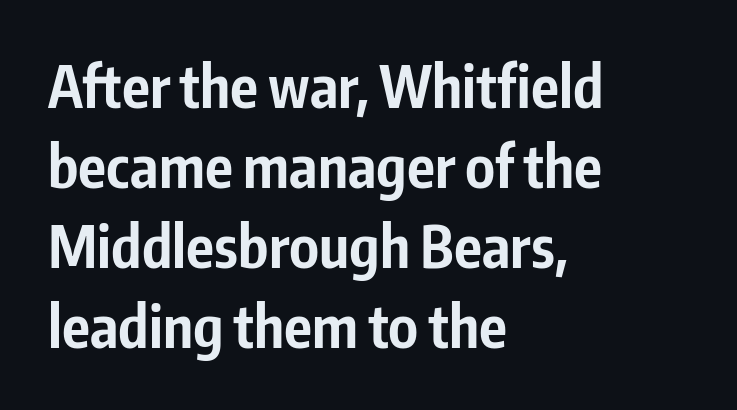
{"serif": "no", "italic": "no", "bold": "yes", "weight": "bold", "width": "condensed", "stroke_contrast": "low", "x_height": "medium", "monospaced": "no", "underline": "no", "align": "left", "line_spacing": "normal", "line_spacing_ratio": 1.38, "letter_spacing": "normal", "letter_spacing_em": 0.0, "glyph_px": 58}
